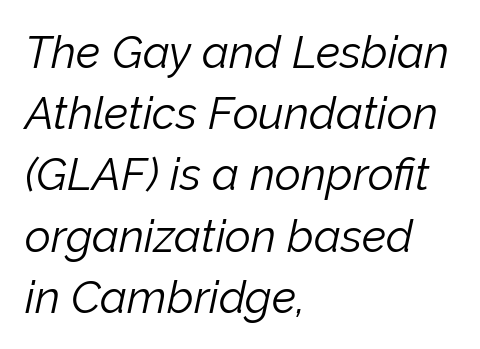
The image shows 45 px light type, italic (leaning right); set left-aligned, normal line spacing (1.36x), normal letter spacing, not underlined; low stroke contrast and a medium x-height.
